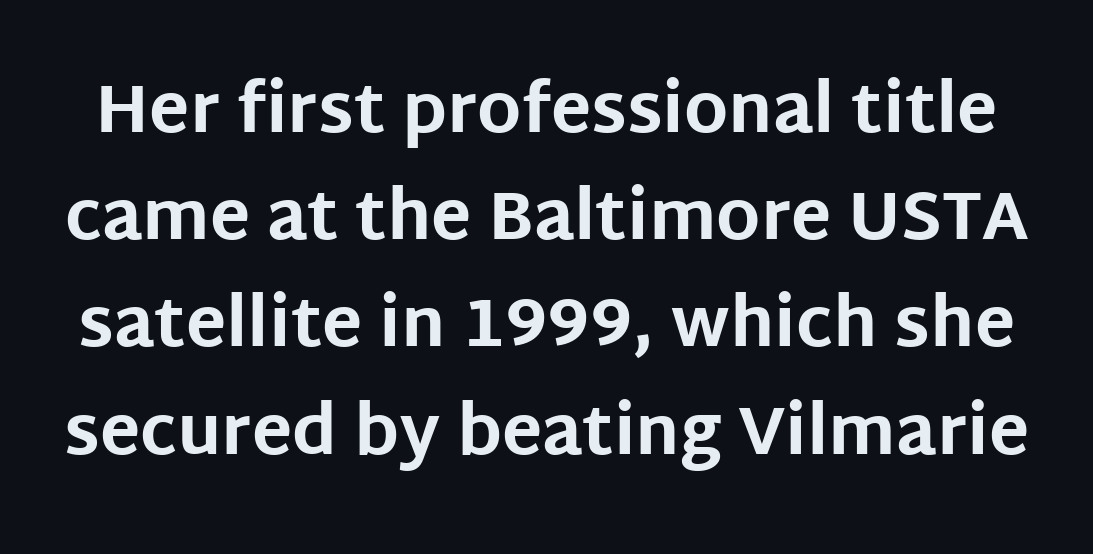
Q: Is the text bold? A: Yes.
Q: Is the text italic (slanted)? A: No, it is upright.
Q: Is the typeface a serif or a sans-serif typeface? A: Sans-serif.
Q: Is the text underlined? A: No.
Q: Is the spacing between letters normal or unusually wide? A: Normal.
Q: Is the spacing between lines tight, normal or loose? A: Normal.
Q: Width (condensed, normal, or wide)? A: Normal.
Q: Stroke contrast? A: Low.
Q: x-height? A: Large.
Q: Monospaced? A: No.
